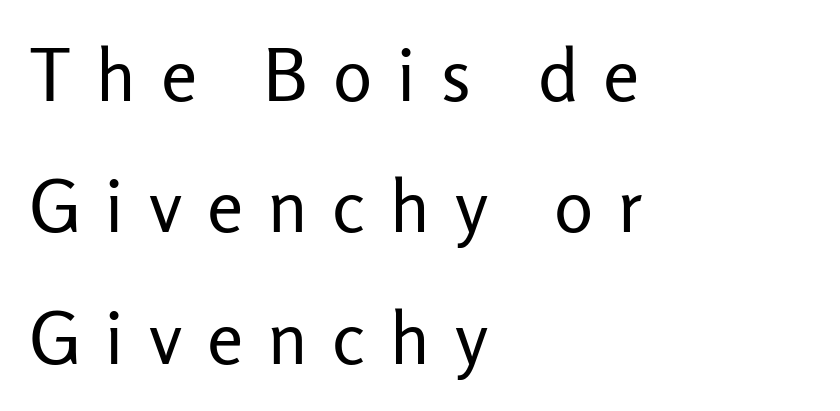
{"serif": "no", "italic": "no", "bold": "no", "weight": "regular", "width": "normal", "stroke_contrast": "low", "x_height": "medium", "monospaced": "no", "underline": "no", "align": "left", "line_spacing_ratio": 1.8, "letter_spacing": "wide", "letter_spacing_em": 0.34, "glyph_px": 73}
